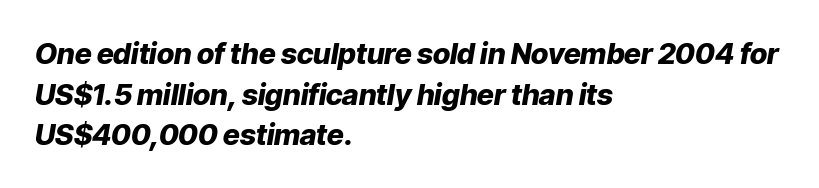
The image shows 29 px heavy type, italic (leaning right); set left-aligned, normal line spacing (1.4x), normal letter spacing, not underlined; low stroke contrast and a medium x-height.
